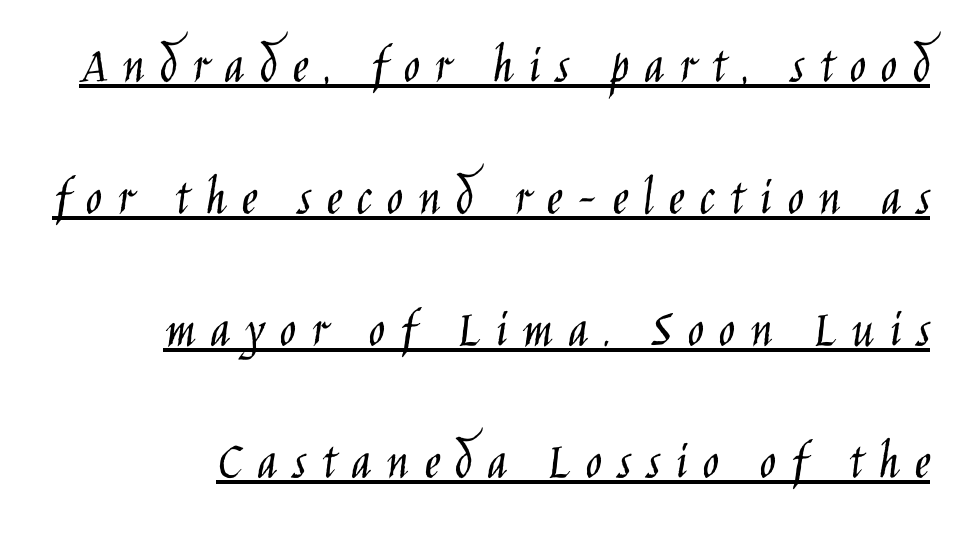
Each letter's strokes conclude bluntly, with no projecting serifs. The weight tops out at a normal text grade. What stands out about the letter spacing? Its width — letters are far apart. Does the leading feel generous? Absolutely, it's lavish. A baseline rule has been typeset under these characters.
